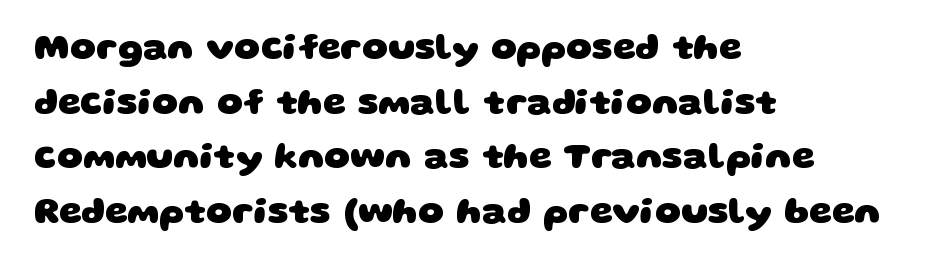
{"serif": "no", "bold": "yes", "weight": "heavy", "width": "wide", "stroke_contrast": "low", "x_height": "large", "monospaced": "no", "underline": "no", "align": "left", "line_spacing": "normal", "line_spacing_ratio": 1.52, "letter_spacing": "normal", "letter_spacing_em": 0.0, "glyph_px": 36}
